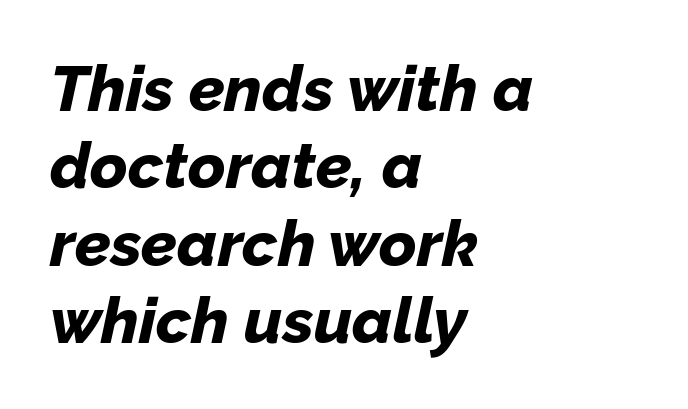
Q: Is the text bold? A: Yes.
Q: Is the text italic (slanted)? A: Yes, it leans right by about 12 degrees.
Q: Is the text underlined? A: No.
Q: How is the paragraph aligned? A: Left-aligned.
Q: Is the spacing between letters normal or unusually wide? A: Normal.
Q: Width (condensed, normal, or wide)? A: Normal.
Q: Stroke contrast? A: Low.
Q: x-height? A: Medium.
Q: Monospaced? A: No.
